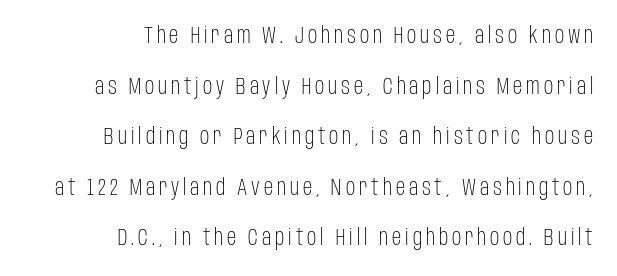
The image shows 23 px text type, upright; set right-aligned, loose line spacing (2.2x), not underlined.
